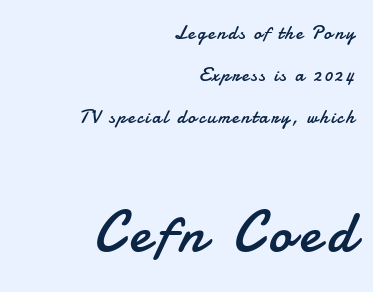
The image shows 58 px regular-weight sans-serif type; set right-aligned, loose line spacing (2.22x), not underlined; the second (bottom) block is 3.05x larger; low stroke contrast and a small x-height.
